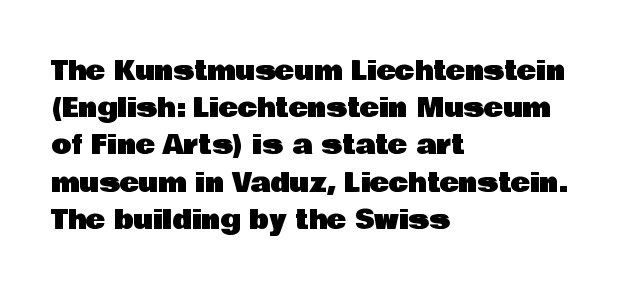
The image shows 26 px text type, upright; set left-aligned, normal line spacing (1.43x), normal letter spacing, not underlined.
